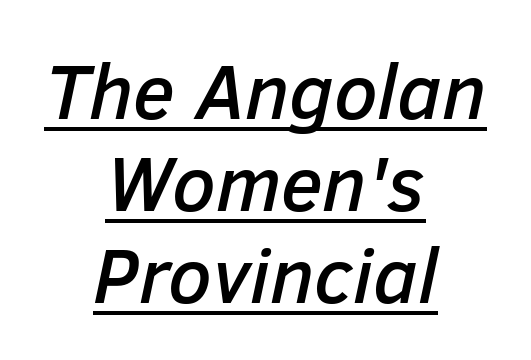
These lines stack symmetrically, like a column narrowing and widening about its center. Slant detected: the letters are inclined. Words appear dense and cohesive because spacing is normal. You could not count columns in this text — the font is proportionally spaced. Decoration check: the copy is underlined.
